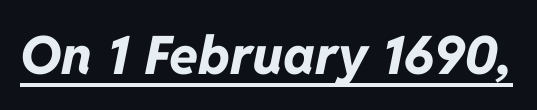
Q: Is the text bold? A: Yes.
Q: Is the text italic (slanted)? A: Yes, it leans right by about 11 degrees.
Q: Is the text underlined? A: Yes.
Q: Is the spacing between letters normal or unusually wide? A: Normal.
Q: Width (condensed, normal, or wide)? A: Normal.
Q: Stroke contrast? A: Low.
Q: x-height? A: Medium.
Q: Monospaced? A: No.
